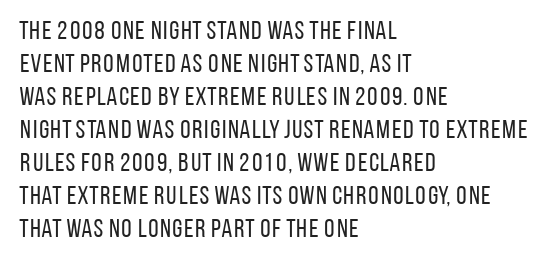
Q: Is the text bold? A: No.
Q: Is the text italic (slanted)? A: No, it is upright.
Q: Is the text underlined? A: No.
Q: How is the paragraph aligned? A: Left-aligned.
Q: Is the spacing between letters normal or unusually wide? A: Normal.
Q: Is the spacing between lines tight, normal or loose? A: Normal.
